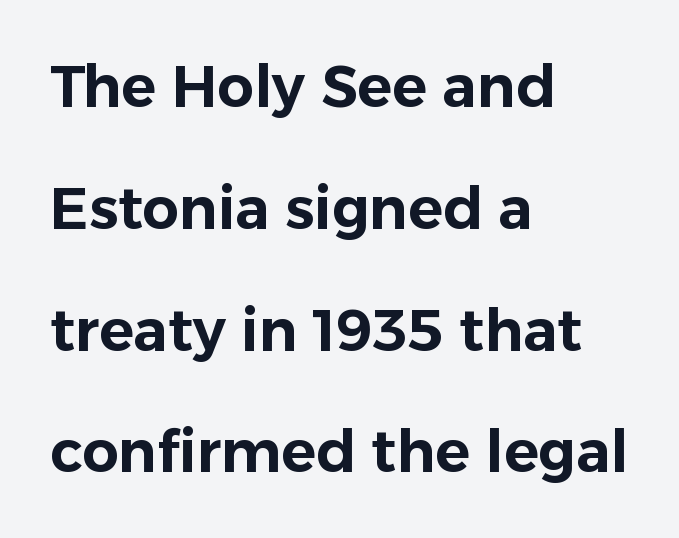
{"serif": "no", "italic": "no", "width": "normal", "stroke_contrast": "low", "x_height": "medium", "monospaced": "no", "underline": "no", "align": "left", "line_spacing": "loose", "line_spacing_ratio": 2.1, "letter_spacing": "normal", "letter_spacing_em": 0.0, "glyph_px": 58}
